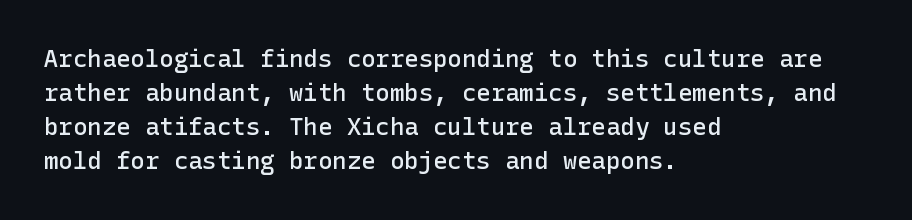
{"italic": "no", "bold": "semi", "underline": "no", "align": "left", "line_spacing": "normal", "line_spacing_ratio": 1.42, "letter_spacing": "normal", "letter_spacing_em": 0.0, "glyph_px": 24}
